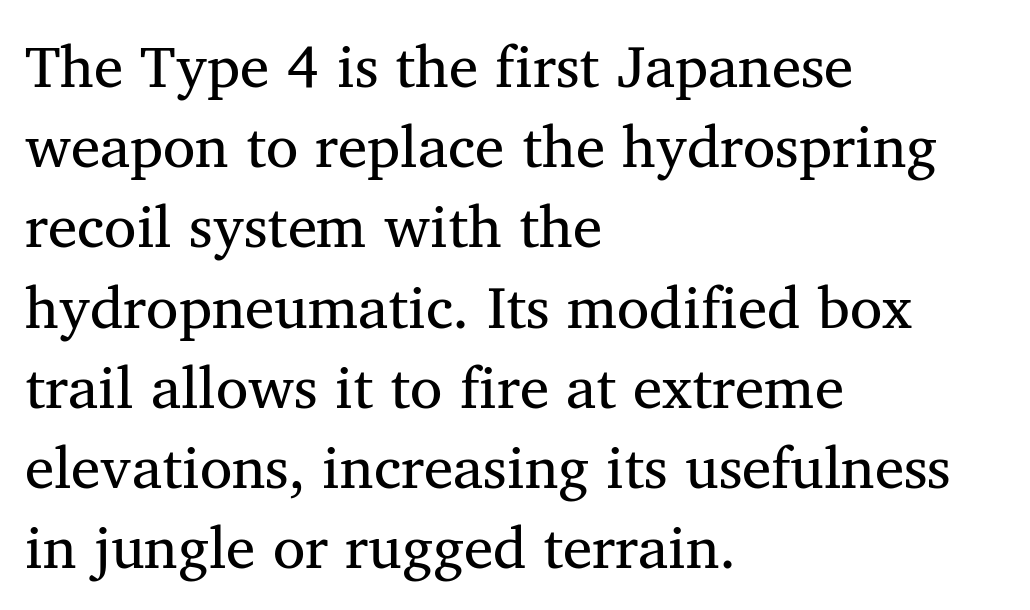
{"serif": "yes", "italic": "no", "bold": "no", "weight": "regular", "width": "normal", "stroke_contrast": "medium", "x_height": "medium", "monospaced": "no", "underline": "no", "align": "left", "line_spacing": "normal", "line_spacing_ratio": 1.36, "letter_spacing": "normal", "letter_spacing_em": 0.0, "glyph_px": 59}
